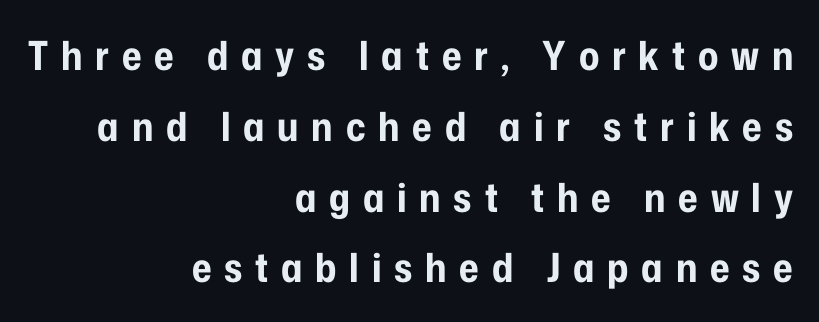
{"serif": "no", "italic": "no", "bold": "yes", "weight": "bold", "width": "condensed", "stroke_contrast": "low", "x_height": "medium", "monospaced": "no", "underline": "no", "align": "right", "line_spacing_ratio": 1.77, "letter_spacing": "wide", "letter_spacing_em": 0.32, "glyph_px": 40}
